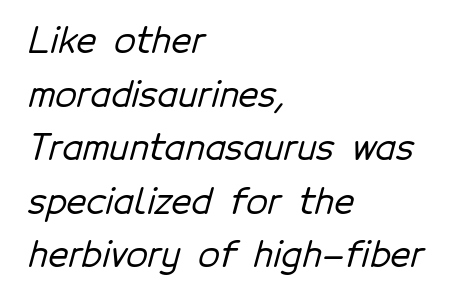
The designer left line spacing at the default. Is the letter spacing exaggerated? No — it looks like the ordinary default. These lines stack with their left ends in a neat column. Here the designer chose a conventional face with non-uniform glyph widths. Underline: absent.
